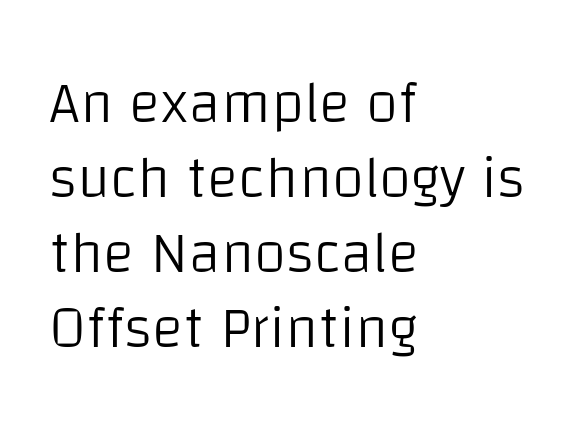
Q: Is the text bold? A: No.
Q: Is the text italic (slanted)? A: No, it is upright.
Q: Is the typeface a serif or a sans-serif typeface? A: Sans-serif.
Q: Is the text underlined? A: No.
Q: How is the paragraph aligned? A: Left-aligned.
Q: Is the spacing between letters normal or unusually wide? A: Normal.
Q: Is the spacing between lines tight, normal or loose? A: Normal.
Q: Width (condensed, normal, or wide)? A: Normal.
Q: Stroke contrast? A: Low.
Q: x-height? A: Large.
Q: Monospaced? A: No.
